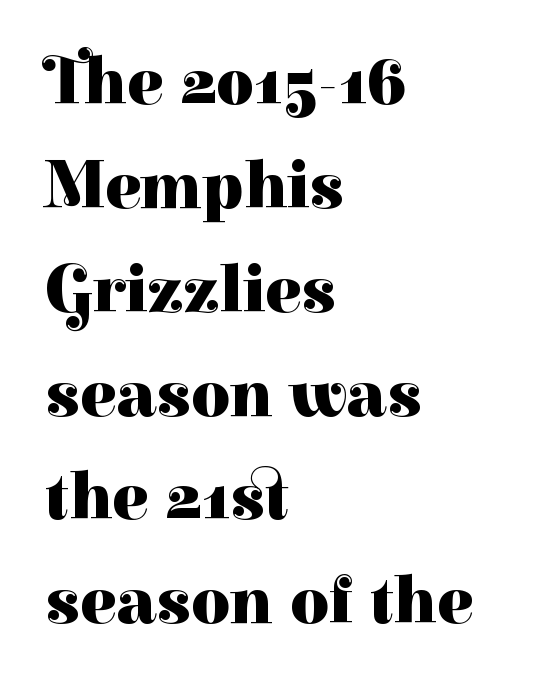
{"serif": "yes", "italic": "no", "bold": "yes", "weight": "heavy", "width": "normal", "stroke_contrast": "high", "x_height": "medium", "monospaced": "no", "underline": "no", "align": "left", "line_spacing": "normal", "line_spacing_ratio": 1.55, "letter_spacing": "normal", "letter_spacing_em": 0.0, "glyph_px": 67}
